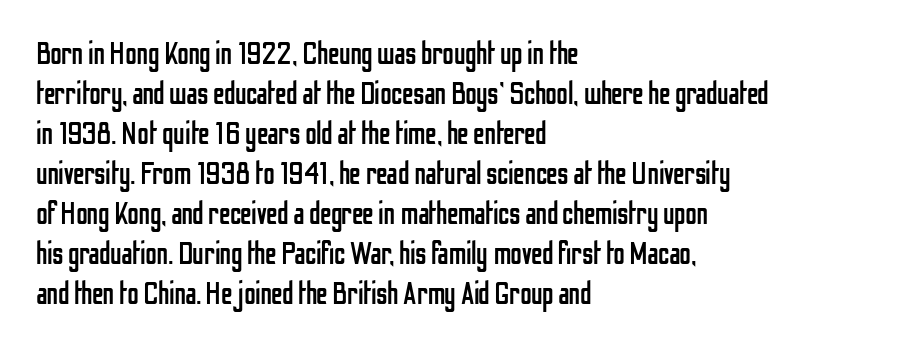
No extra tracking has been applied to these lines. Designer's note — italics off, roman on. Is this a fixed-width face? No — the glyphs have proportional, varying widths. No feet cap the strokes, marking this as sans-serif type. The leading is moderate, giving the passage an even texture.
